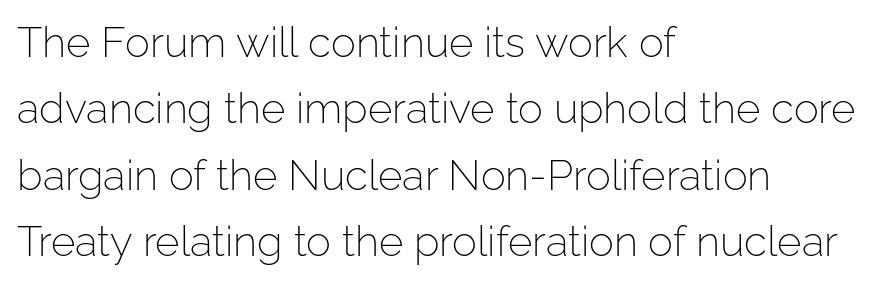
The image shows 42 px light sans-serif type, upright; set left-aligned, normal line spacing (1.58x), normal letter spacing, not underlined; low stroke contrast and a medium x-height.
